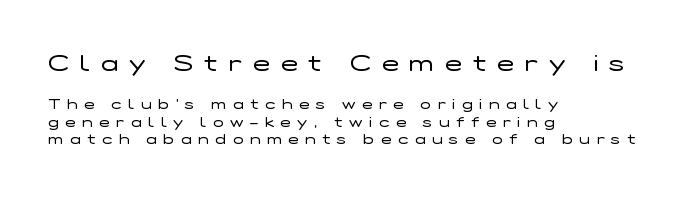
Q: Is the text bold? A: No.
Q: Is the text italic (slanted)? A: No, it is upright.
Q: Is the text underlined? A: No.
Q: How is the paragraph aligned? A: Left-aligned.
Q: Is the spacing between letters normal or unusually wide? A: Unusually wide.
Q: Is the spacing between lines tight, normal or loose? A: Normal.
Q: Which block of text is set in a larger size, the first (top) or the second (bottom)? A: The first (top) one.
